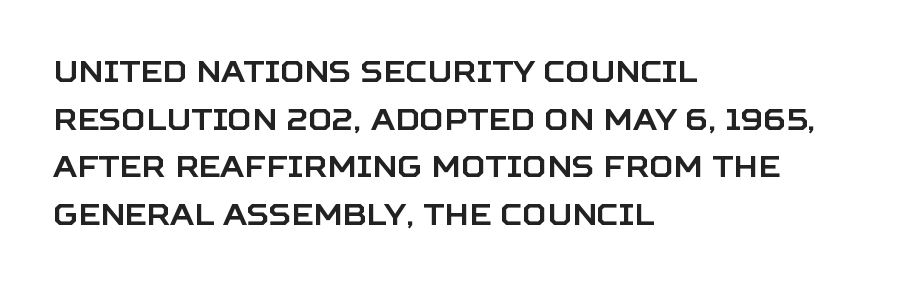
Q: Is the text italic (slanted)? A: No, it is upright.
Q: Is the typeface a serif or a sans-serif typeface? A: Sans-serif.
Q: Is the text underlined? A: No.
Q: How is the paragraph aligned? A: Left-aligned.
Q: Is the spacing between letters normal or unusually wide? A: Normal.
Q: Is the spacing between lines tight, normal or loose? A: Normal.
Q: Width (condensed, normal, or wide)? A: Normal.
Q: Stroke contrast? A: Low.
Q: x-height? A: Large.
Q: Monospaced? A: No.
